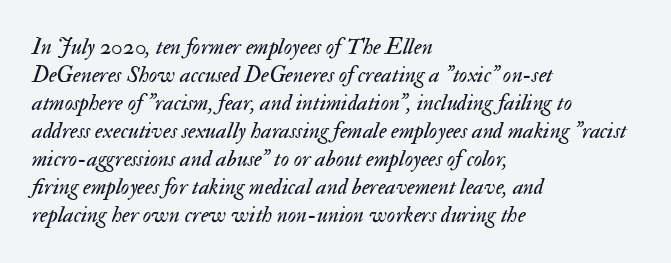
The image shows 23 px text type, italic (leaning right); set left-aligned, line spacing 1.22x, normal letter spacing, not underlined.
